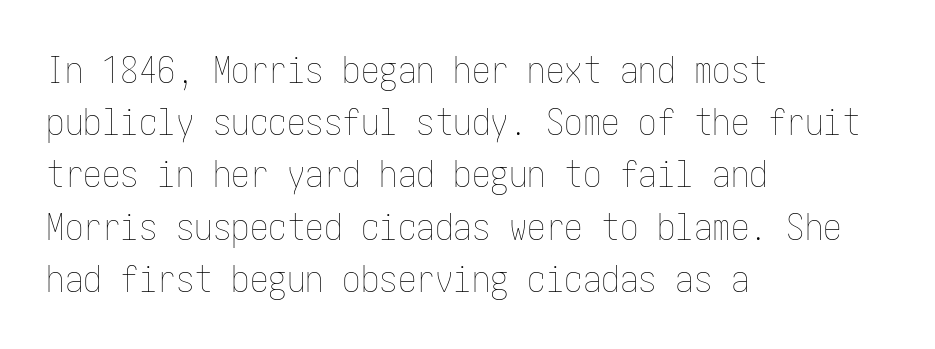
Q: Is the text bold? A: No.
Q: Is the text italic (slanted)? A: No, it is upright.
Q: Is the text underlined? A: No.
Q: How is the paragraph aligned? A: Left-aligned.
Q: Is the spacing between letters normal or unusually wide? A: Normal.
Q: Is the spacing between lines tight, normal or loose? A: Normal.
Q: Width (condensed, normal, or wide)? A: Condensed.
Q: Stroke contrast? A: Low.
Q: x-height? A: Medium.
